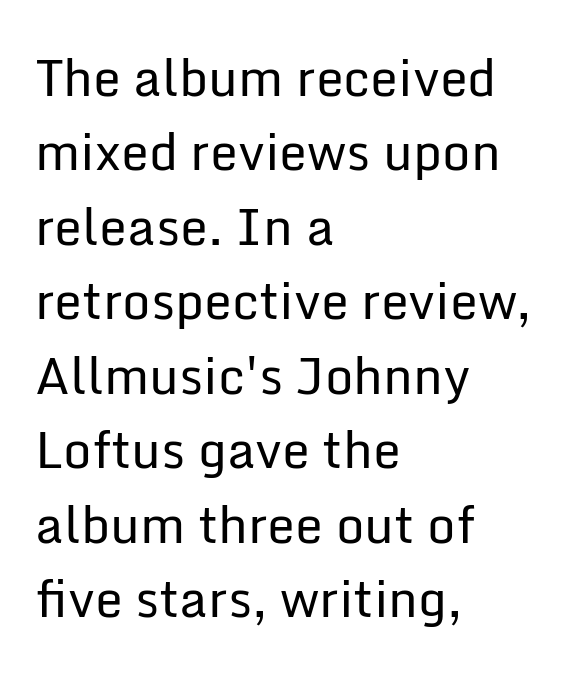
Proportional: the letters do not fall into vertical columns. The passage shown is not underscored anywhere. Caption: multi-line text, flush left, ragged right. The weight tops out at a normal text grade. Short note: letters normally spaced.
